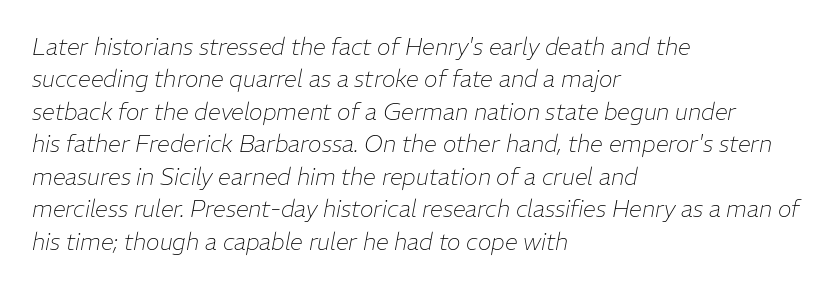
Layout note: lines flush left. Looking at the ascenders, they clearly lean. The rows are spaced the way most documents space them. Letters have the restrained weight of plain body copy at most.
